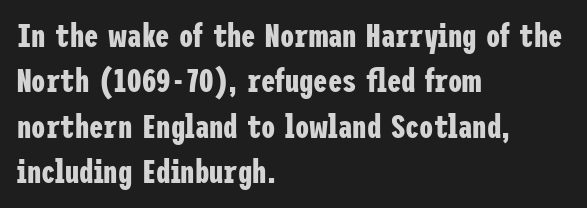
{"serif": "no", "italic": "no", "bold": "yes", "weight": "bold", "width": "condensed", "stroke_contrast": "low", "x_height": "medium", "underline": "no", "align": "left", "line_spacing": "normal", "line_spacing_ratio": 1.42, "letter_spacing": "normal", "letter_spacing_em": 0.0, "glyph_px": 32}
